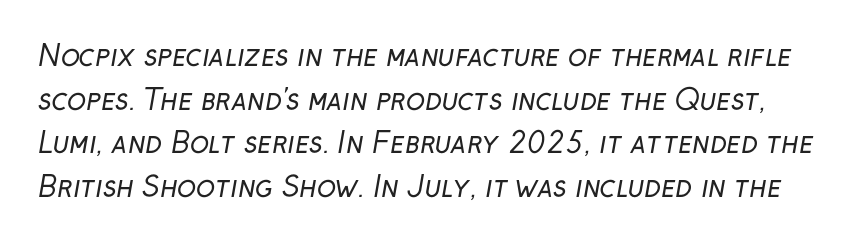
Q: Is the text bold? A: No.
Q: Is the typeface a serif or a sans-serif typeface? A: Sans-serif.
Q: Is the text underlined? A: No.
Q: Is the spacing between letters normal or unusually wide? A: Normal.
Q: Is the spacing between lines tight, normal or loose? A: Normal.
Q: Width (condensed, normal, or wide)? A: Normal.
Q: Stroke contrast? A: Low.
Q: x-height? A: Medium.
Q: Monospaced? A: No.
